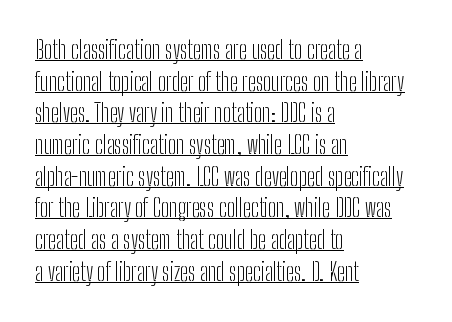
Q: Is the text bold? A: No.
Q: Is the text italic (slanted)? A: No, it is upright.
Q: Is the text underlined? A: Yes.
Q: How is the paragraph aligned? A: Left-aligned.
Q: Is the spacing between letters normal or unusually wide? A: Normal.
Q: Is the spacing between lines tight, normal or loose? A: Normal.
